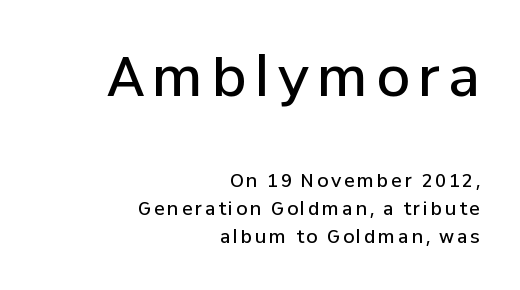
These lines were composed using upright roman letters. Each letter's strokes conclude bluntly, with no projecting serifs. Set as a demibold, roughly 600 on the weight scale. Horizontal alignment here is rightward, an uncommon choice for prose.
